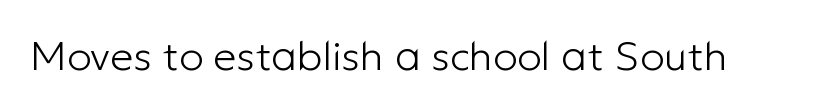
Q: Is the text bold? A: No.
Q: Is the text italic (slanted)? A: No, it is upright.
Q: Is the typeface a serif or a sans-serif typeface? A: Sans-serif.
Q: Is the text underlined? A: No.
Q: Is the spacing between letters normal or unusually wide? A: Normal.
Q: Width (condensed, normal, or wide)? A: Normal.
Q: Stroke contrast? A: Low.
Q: x-height? A: Medium.
Q: Monospaced? A: No.
